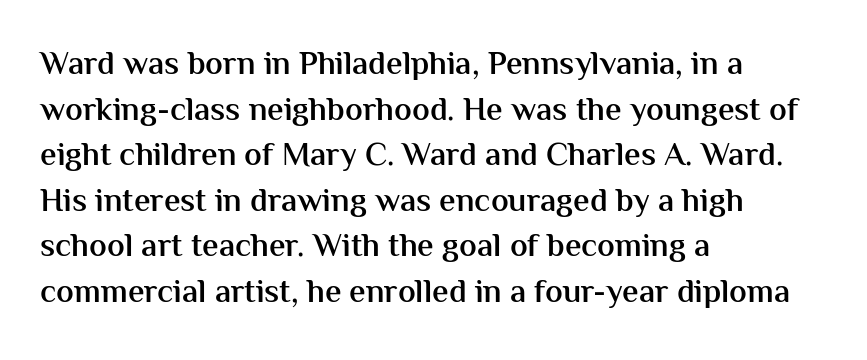
Q: Is the text bold? A: Semi-bold.
Q: Is the text italic (slanted)? A: No, it is upright.
Q: Is the typeface a serif or a sans-serif typeface? A: Sans-serif.
Q: Is the text underlined? A: No.
Q: How is the paragraph aligned? A: Left-aligned.
Q: Is the spacing between letters normal or unusually wide? A: Normal.
Q: Is the spacing between lines tight, normal or loose? A: Normal.
Q: Width (condensed, normal, or wide)? A: Normal.
Q: Stroke contrast? A: Medium.
Q: x-height? A: Medium.
Q: Monospaced? A: No.
